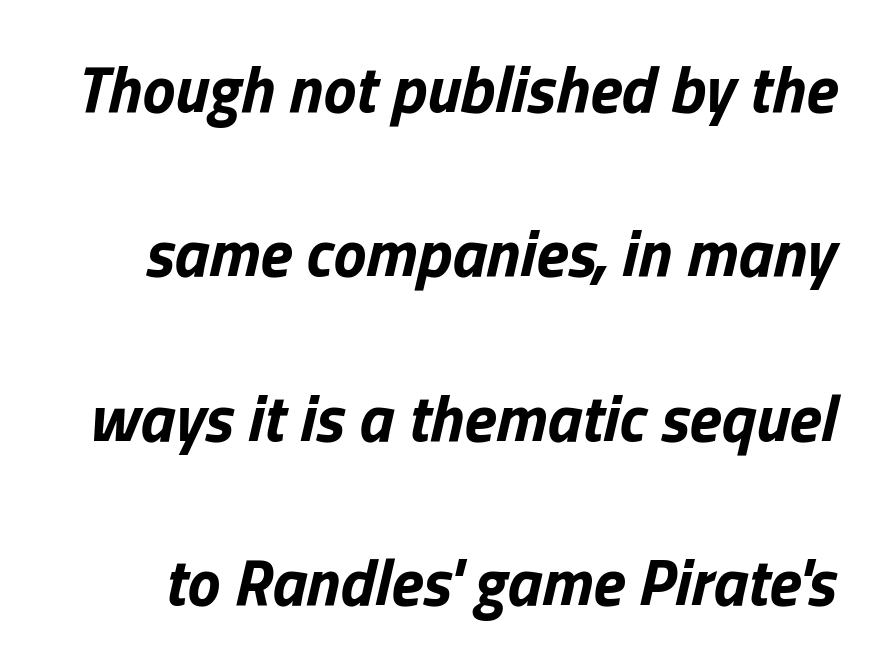
The image shows 66 px bold type, italic (leaning right); set loose line spacing (2.49x), normal letter spacing, not underlined; low stroke contrast and a medium x-height.
